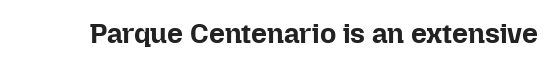
{"italic": "no", "bold": "yes", "weight": "bold", "width": "normal", "stroke_contrast": "low", "x_height": "medium", "monospaced": "no", "underline": "no", "letter_spacing": "normal", "letter_spacing_em": 0.0, "glyph_px": 28}
